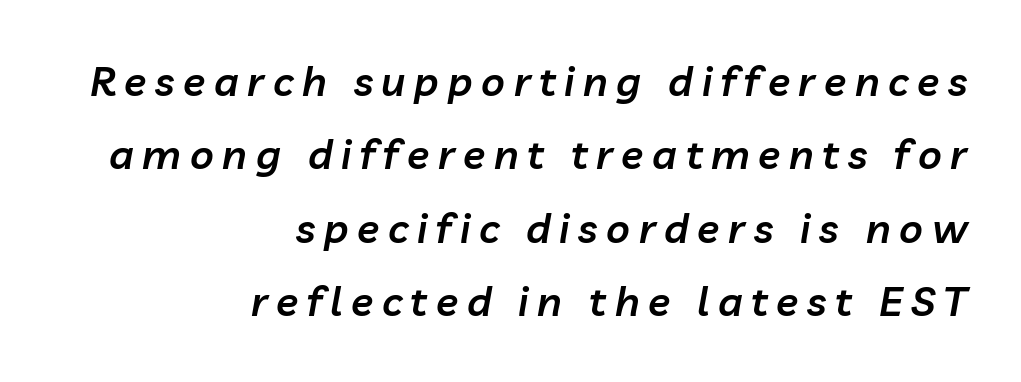
{"italic": "yes", "lean": "right", "slant_degrees": 10, "bold": "semi", "weight": "semibold", "width": "normal", "stroke_contrast": "low", "x_height": "medium", "monospaced": "no", "underline": "no", "align": "right", "line_spacing_ratio": 1.79, "letter_spacing": "wide", "letter_spacing_em": 0.21, "glyph_px": 41}
